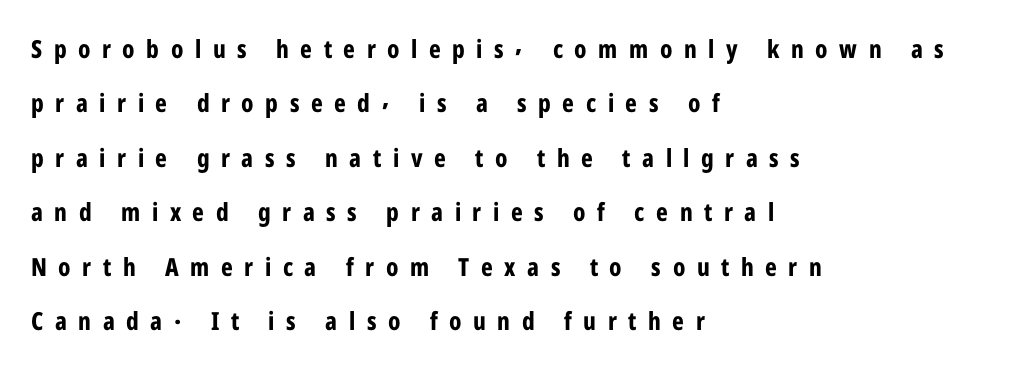
The image shows 25 px bold type, upright; set left-aligned, loose line spacing (2.18x), unusually wide letter spacing (+0.46 em), not underlined.
